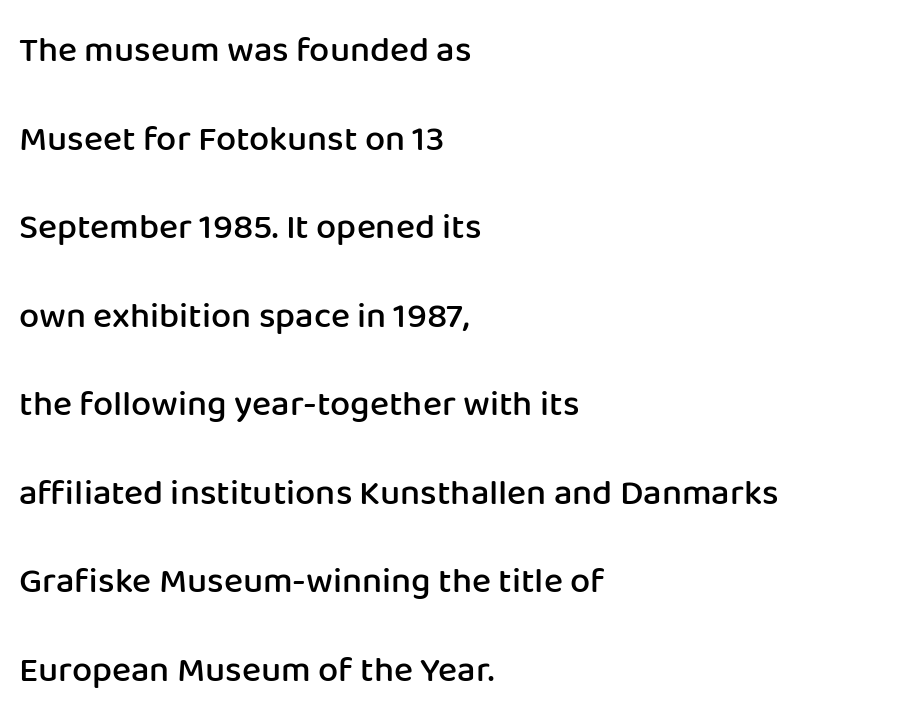
{"serif": "no", "italic": "no", "bold": "semi", "weight": "semibold", "width": "normal", "stroke_contrast": "low", "x_height": "medium", "monospaced": "no", "underline": "no", "align": "left", "line_spacing": "loose", "line_spacing_ratio": 2.46, "letter_spacing": "normal", "letter_spacing_em": 0.0, "glyph_px": 36}
